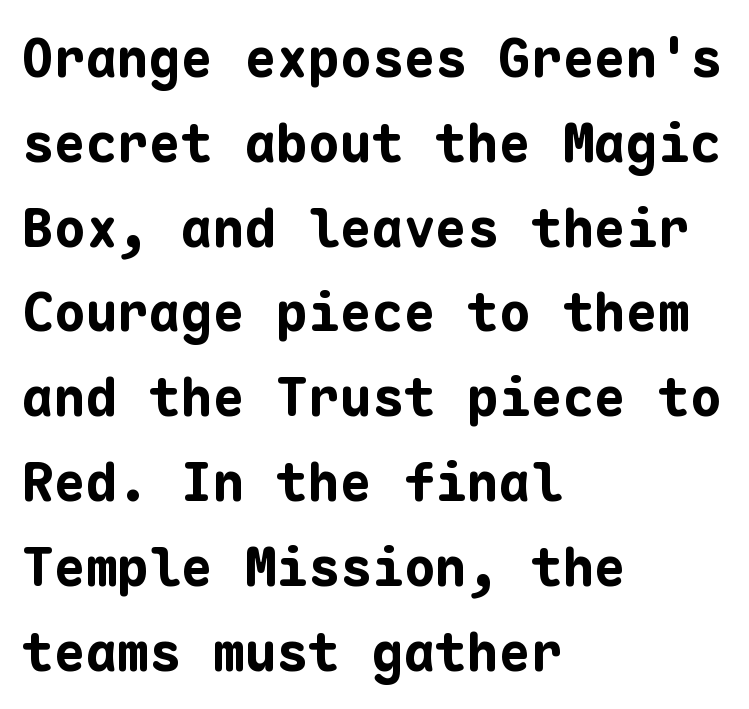
The image shows 53 px bold sans-serif type, upright, monospaced; set left-aligned, normal line spacing (1.6x), normal letter spacing, not underlined; low stroke contrast and a medium x-height.
